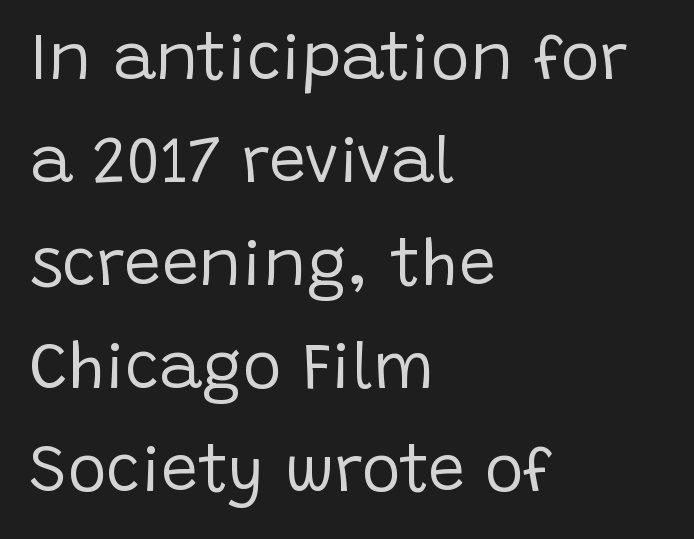
{"serif": "no", "italic": "no", "bold": "no", "weight": "regular", "width": "normal", "stroke_contrast": "low", "x_height": "large", "monospaced": "no", "underline": "no", "align": "left", "line_spacing": "normal", "line_spacing_ratio": 1.56, "letter_spacing": "normal", "letter_spacing_em": 0.0, "glyph_px": 66}
